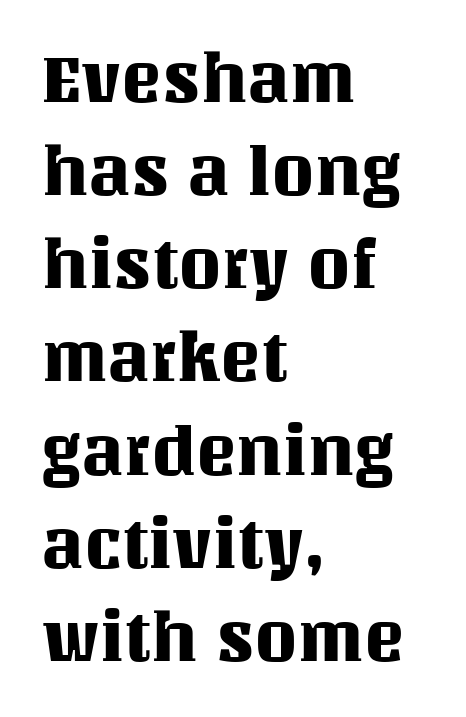
Q: Is the text italic (slanted)? A: No, it is upright.
Q: Is the text underlined? A: No.
Q: How is the paragraph aligned? A: Left-aligned.
Q: Is the spacing between letters normal or unusually wide? A: Normal.
Q: Is the spacing between lines tight, normal or loose? A: Normal.
Q: Width (condensed, normal, or wide)? A: Normal.
Q: Stroke contrast? A: Medium.
Q: x-height? A: Large.
Q: Monospaced? A: No.
